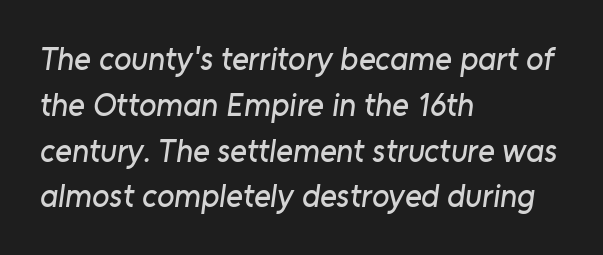
{"serif": "no", "width": "normal", "stroke_contrast": "low", "x_height": "medium", "monospaced": "no", "underline": "no", "align": "left", "line_spacing": "normal", "line_spacing_ratio": 1.43, "letter_spacing": "normal", "letter_spacing_em": 0.0, "glyph_px": 32}
